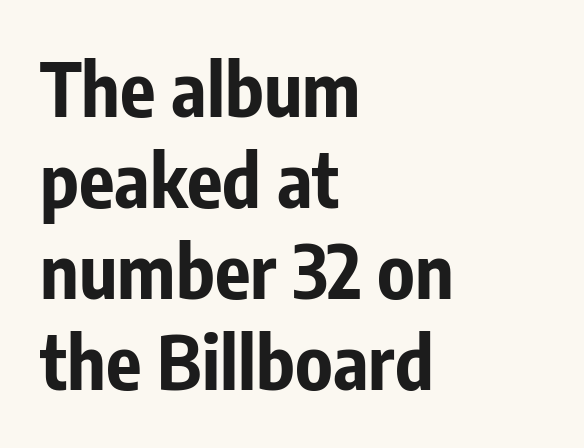
Q: Is the text bold? A: Yes.
Q: Is the text italic (slanted)? A: No, it is upright.
Q: Is the typeface a serif or a sans-serif typeface? A: Sans-serif.
Q: Is the text underlined? A: No.
Q: How is the paragraph aligned? A: Left-aligned.
Q: Is the spacing between letters normal or unusually wide? A: Normal.
Q: Width (condensed, normal, or wide)? A: Condensed.
Q: Stroke contrast? A: Low.
Q: x-height? A: Medium.
Q: Monospaced? A: No.
